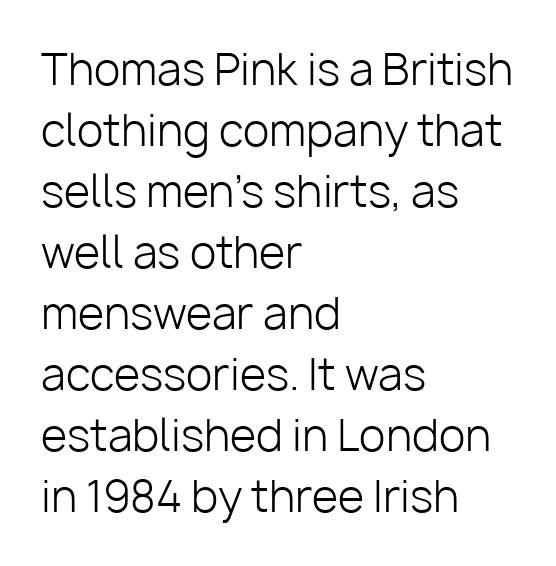
The image shows 43 px light sans-serif type, upright; set left-aligned, normal line spacing (1.42x), normal letter spacing, not underlined; low stroke contrast and a medium x-height.
